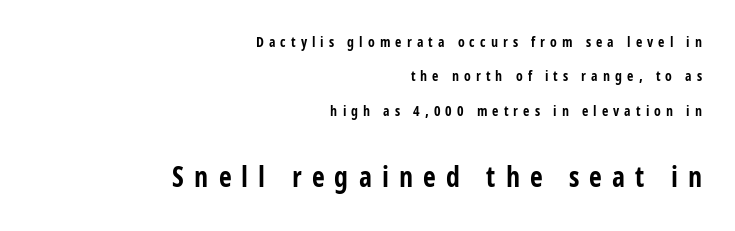
Horizontal bands of white between lines are thick stripes. The ragged edge is on the left, which tells us the setting is flush right. The strip under each line holds only bare page. Each letter's strokes conclude bluntly, with no projecting serifs.
